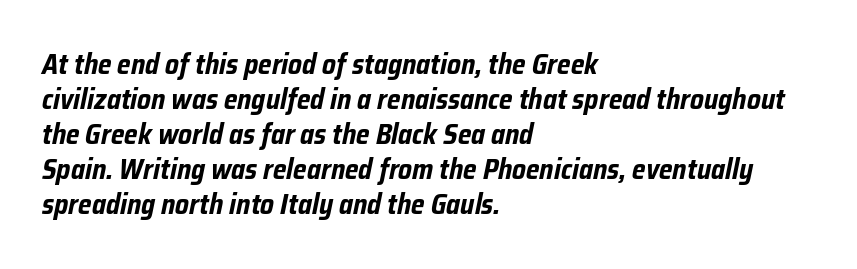
Type without underlining. The rendering uses natural spacing where letterforms have individual widths. Pretty heavy lettering here — definitely bold. Each word holds together tightly as a unit, with standard inter-letter gaps. It's the slanting kind of type. What's the leading like? Ordinary, nothing unusual.
